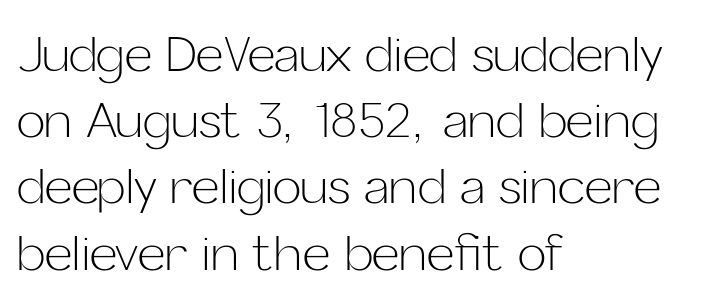
{"serif": "no", "italic": "no", "bold": "no", "weight": "light", "width": "normal", "stroke_contrast": "low", "x_height": "medium", "monospaced": "no", "underline": "no", "align": "left", "line_spacing": "normal", "line_spacing_ratio": 1.38, "letter_spacing": "normal", "letter_spacing_em": 0.0, "glyph_px": 48}
